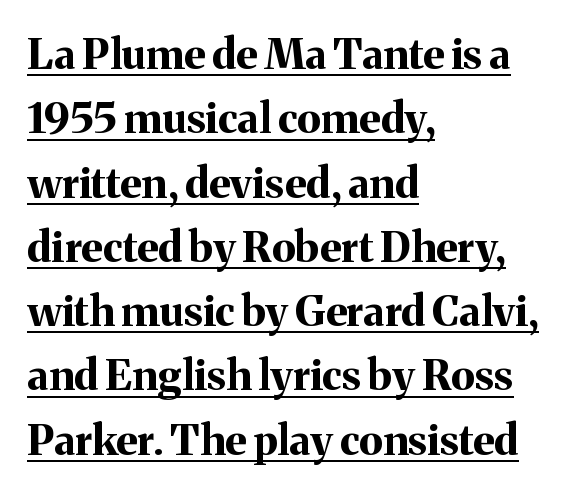
Q: Is the text bold? A: Yes.
Q: Is the text italic (slanted)? A: No, it is upright.
Q: Is the typeface a serif or a sans-serif typeface? A: Serif.
Q: Is the text underlined? A: Yes.
Q: How is the paragraph aligned? A: Left-aligned.
Q: Is the spacing between letters normal or unusually wide? A: Normal.
Q: Is the spacing between lines tight, normal or loose? A: Normal.
Q: Width (condensed, normal, or wide)? A: Normal.
Q: Stroke contrast? A: Medium.
Q: x-height? A: Medium.
Q: Monospaced? A: No.
